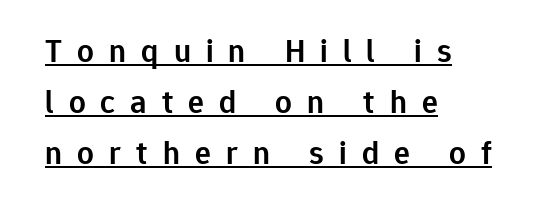
Q: Is the text bold? A: Semi-bold.
Q: Is the text italic (slanted)? A: No, it is upright.
Q: Is the typeface a serif or a sans-serif typeface? A: Sans-serif.
Q: Is the text underlined? A: Yes.
Q: How is the paragraph aligned? A: Left-aligned.
Q: Is the spacing between letters normal or unusually wide? A: Unusually wide.
Q: Is the spacing between lines tight, normal or loose? A: Normal.
Q: Width (condensed, normal, or wide)? A: Normal.
Q: Stroke contrast? A: Low.
Q: x-height? A: Medium.
Q: Monospaced? A: No.
